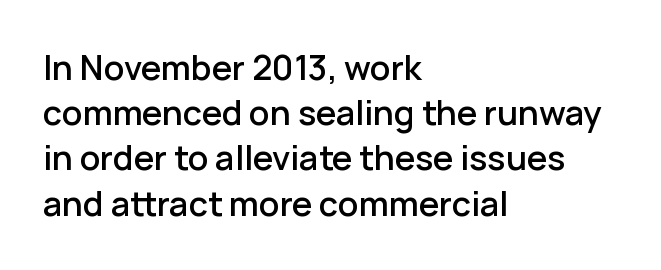
{"serif": "no", "italic": "no", "width": "normal", "stroke_contrast": "low", "x_height": "medium", "monospaced": "no", "underline": "no", "align": "left", "line_spacing": "normal", "line_spacing_ratio": 1.33, "letter_spacing": "normal", "letter_spacing_em": 0.0, "glyph_px": 34}
